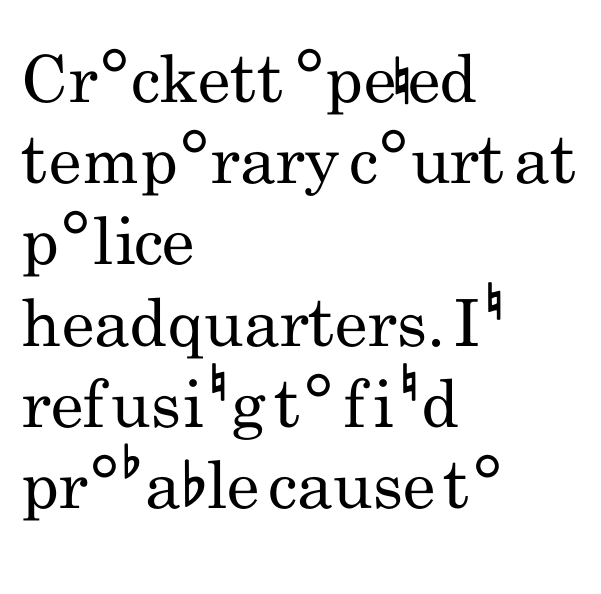
The image shows 65 px regular-weight, condensed sans-serif type, upright; set left-aligned, normal line spacing (1.25x), normal letter spacing, not underlined; low stroke contrast and a small x-height.
